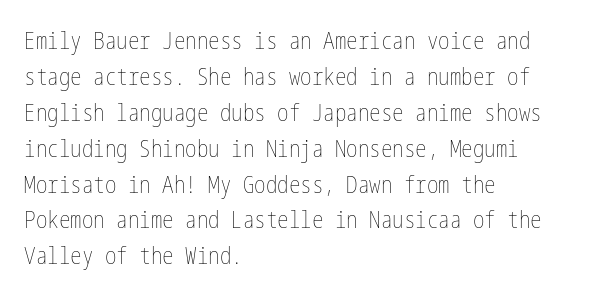
The image shows 23 px text type, upright; set left-aligned, normal line spacing (1.56x), normal letter spacing, not underlined.
